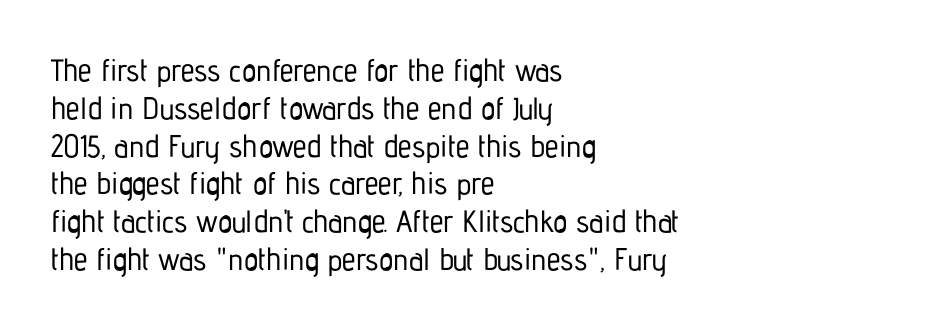
The horizontal fit of the characters is conventional and even. The paragraph shown leans on its left margin. Decoration check: the copy has no underline. Proportional: the letters do not fall into vertical columns. Letterform terminals end flat and unadorned throughout the passage. Ascenders rise straight up at ninety degrees.
